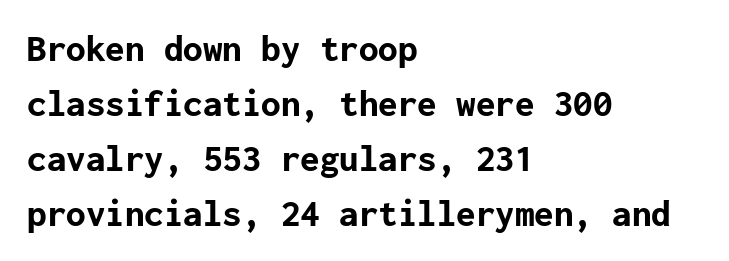
You could call the tracking neutral — neither tight nor loose. The passage is arranged the way most books set body copy — flush left. Ascenders rise straight up at ninety degrees. Note: no serifs on the glyphs. Normally led — the rows are evenly, conventionally spaced.
